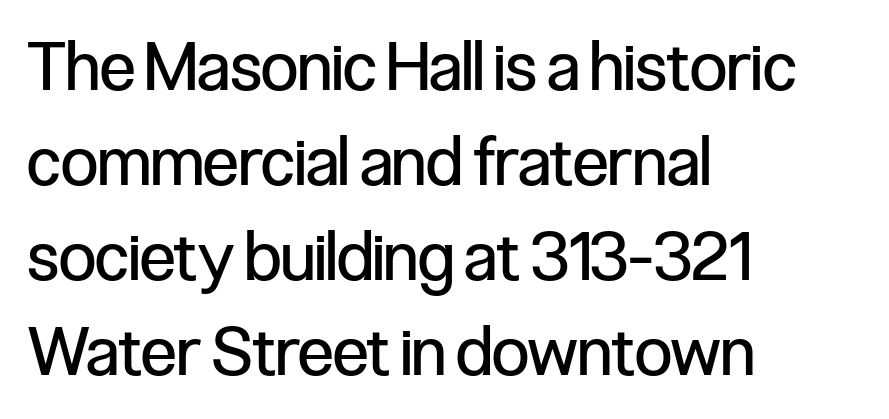
{"serif": "no", "italic": "no", "bold": "no", "weight": "regular", "width": "condensed", "stroke_contrast": "low", "x_height": "medium", "monospaced": "no", "underline": "no", "align": "left", "line_spacing": "normal", "line_spacing_ratio": 1.42, "letter_spacing": "normal", "letter_spacing_em": 0.0, "glyph_px": 67}
